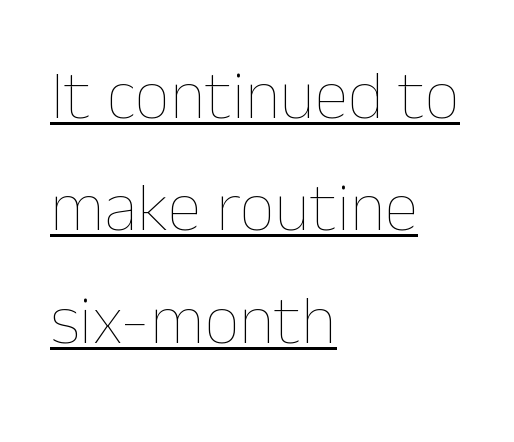
The image shows 69 px thin type, upright; set left-aligned, normal line spacing (1.63x), normal letter spacing, underlined; low stroke contrast and a medium x-height.
